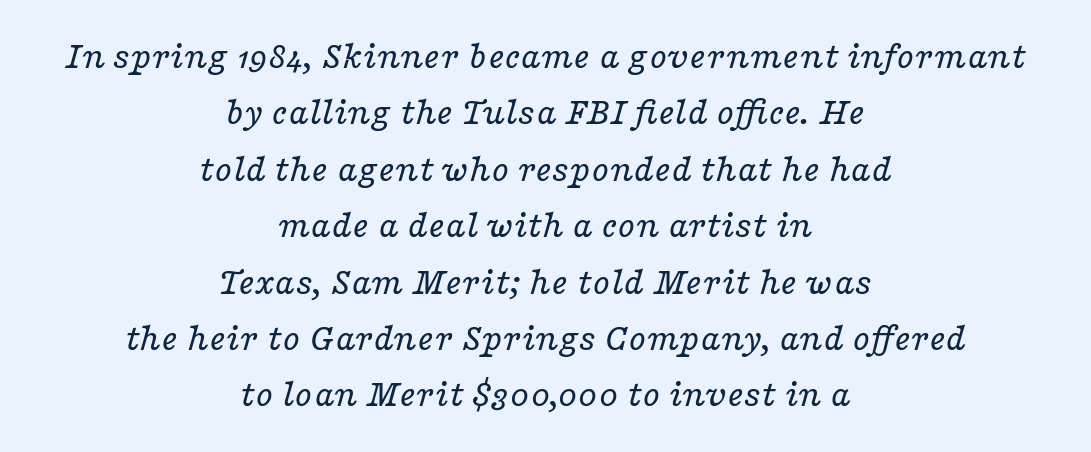
Tracking value appears to be zero — textbook default spacing. Does the copy run flush right? No — it is centered line by line. The designer went with a serif here, giving each stem small feet. The space beneath each line is pristine and unruled. Each new line begins a customary step beneath the previous one. Nothing heavy about these letters — not bold at all.
